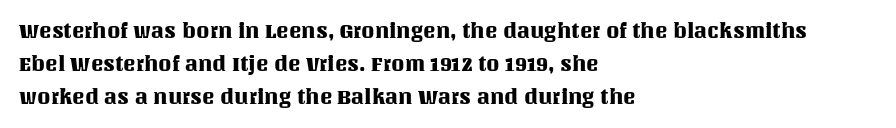
The image shows 21 px text type, upright; set left-aligned, normal line spacing (1.56x), normal letter spacing, not underlined.
